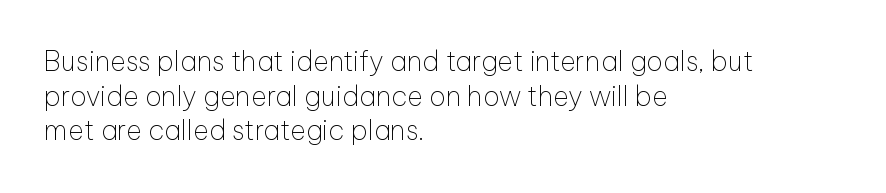
Q: Is the text bold? A: No.
Q: Is the text italic (slanted)? A: No, it is upright.
Q: Is the text underlined? A: No.
Q: How is the paragraph aligned? A: Left-aligned.
Q: Is the spacing between letters normal or unusually wide? A: Normal.
Q: Is the spacing between lines tight, normal or loose? A: Normal.
